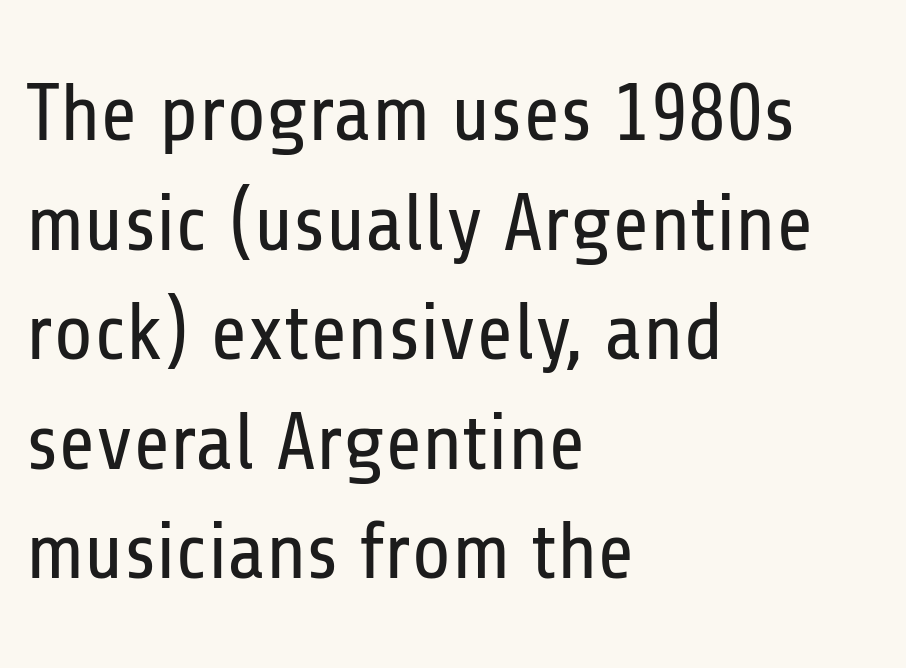
The image shows 80 px regular-weight, condensed sans-serif type, upright; set left-aligned, normal line spacing (1.37x), normal letter spacing, not underlined; low stroke contrast and a medium x-height.
